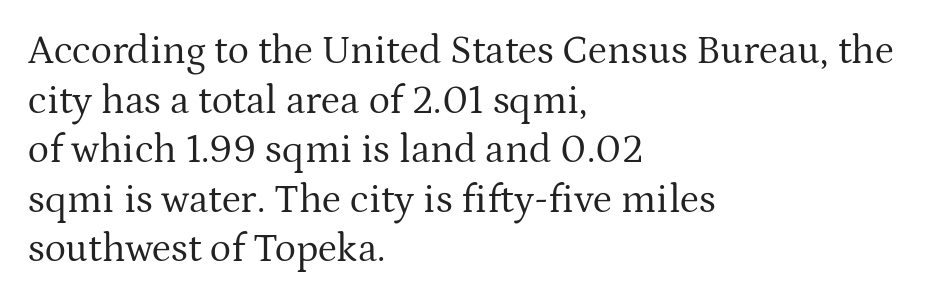
{"serif": "yes", "italic": "no", "bold": "no", "weight": "regular", "width": "normal", "stroke_contrast": "medium", "x_height": "medium", "monospaced": "no", "underline": "no", "align": "left", "line_spacing_ratio": 1.24, "letter_spacing": "normal", "letter_spacing_em": 0.0, "glyph_px": 40}
